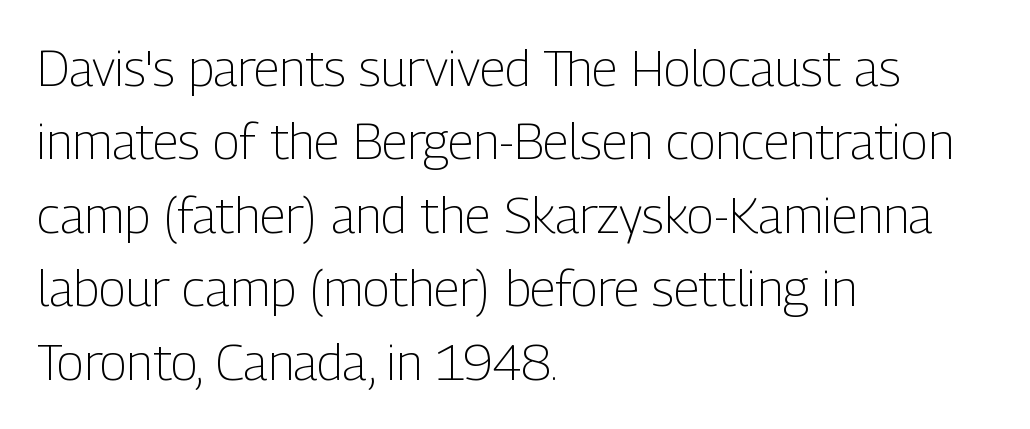
The image shows 50 px light, condensed sans-serif type, upright; set left-aligned, normal line spacing (1.47x), normal letter spacing, not underlined; low stroke contrast and a medium x-height.
